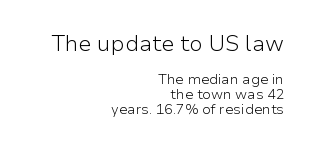
Q: Is the text bold? A: No.
Q: Is the text italic (slanted)? A: No, it is upright.
Q: Is the text underlined? A: No.
Q: How is the paragraph aligned? A: Right-aligned.
Q: Is the spacing between letters normal or unusually wide? A: Normal.
Q: Is the spacing between lines tight, normal or loose? A: Tight.
Q: Which block of text is set in a larger size, the first (top) or the second (bottom)? A: The first (top) one.
